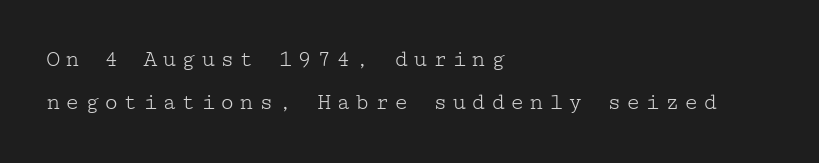
The image shows 24 px text type, upright; set left-aligned, line spacing 1.8x, unusually wide letter spacing (+0.2 em), not underlined.
